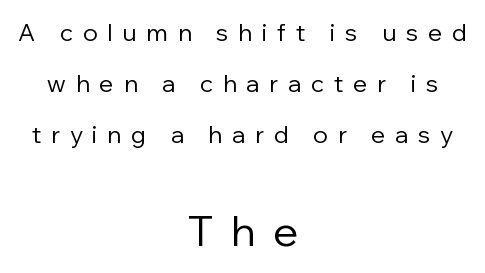
The image shows 42 px regular-weight sans-serif type, upright; set centered, loose line spacing (2.13x), unusually wide letter spacing (+0.41 em), not underlined; the second (bottom) block is 1.75x larger; low stroke contrast and a medium x-height.
